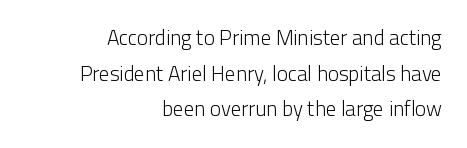
The image shows 21 px text type, upright; set right-aligned, normal line spacing (1.7x), normal letter spacing, not underlined.
